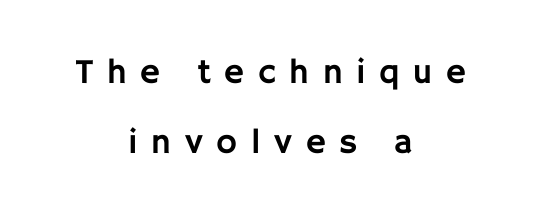
{"serif": "no", "italic": "no", "width": "normal", "stroke_contrast": "low", "x_height": "large", "monospaced": "no", "underline": "no", "align": "center", "line_spacing": "loose", "line_spacing_ratio": 1.99, "letter_spacing": "wide", "letter_spacing_em": 0.39, "glyph_px": 35}
